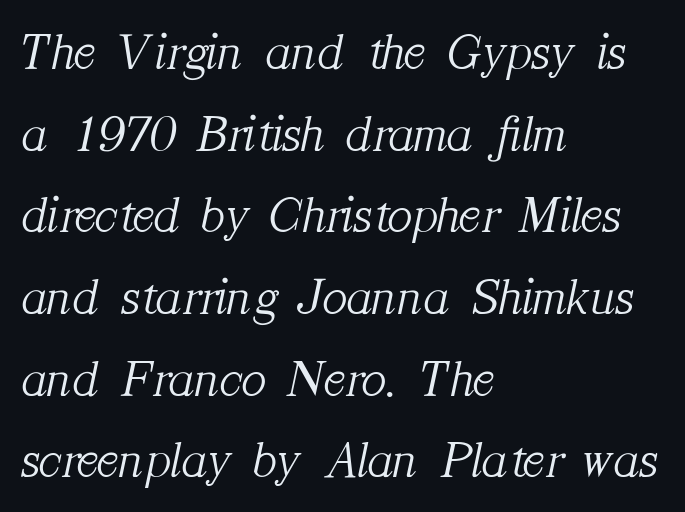
The image shows 52 px light serif type, italic (leaning right); set left-aligned, normal line spacing (1.57x), normal letter spacing, not underlined; medium stroke contrast and a medium x-height.
